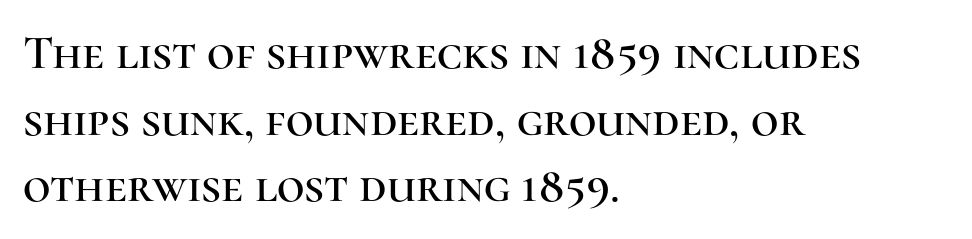
Every stem runs plumb, perpendicular to the baseline. The gaps between neighbouring characters are ordinary and unremarkable. Each letter keeps its own natural width here, so spacing adapts to shape. Yep, those are serifs on the letters.
